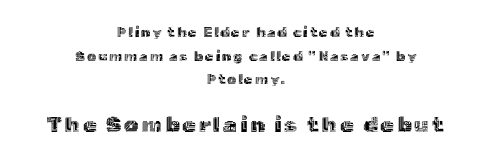
{"italic": "no", "underline": "no", "align": "center", "line_spacing": "normal", "line_spacing_ratio": 1.68, "larger_block": "second", "size_ratio": 1.57, "glyph_px": 22}
